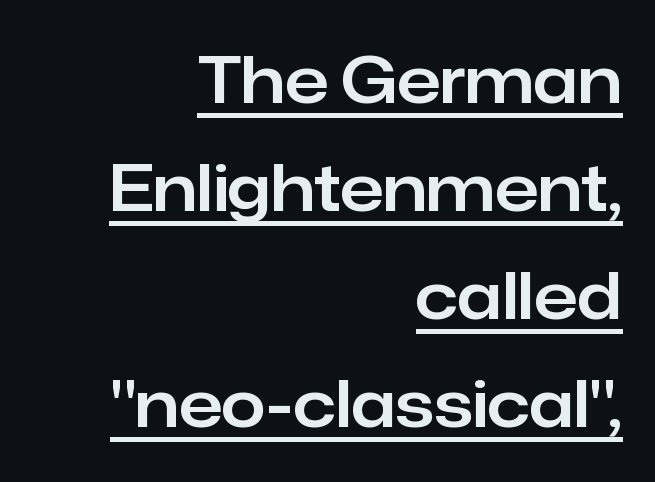
The ragged edge is on the left, which tells us the setting is flush right. A typesetter would call this zero additional tracking. Spacing verdict: proportional, widths tailored to each character. Tall strokes in this sample are plumb rather than angled. Successive baselines arrive at the customary interval. Classification — sans serif.
